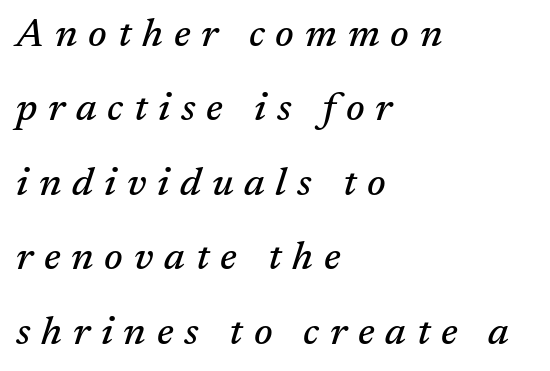
{"serif": "yes", "italic": "yes", "lean": "right", "slant_degrees": 17, "width": "normal", "stroke_contrast": "medium", "x_height": "medium", "monospaced": "no", "underline": "no", "align": "left", "line_spacing_ratio": 1.86, "letter_spacing": "wide", "letter_spacing_em": 0.27, "glyph_px": 40}
